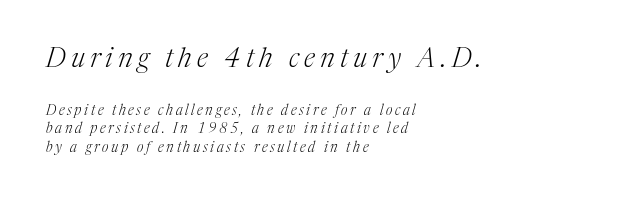
{"italic": "yes", "lean": "right", "slant_degrees": 17, "bold": "no", "underline": "no", "align": "left", "line_spacing": "normal", "line_spacing_ratio": 1.33, "larger_block": "first", "size_ratio": 1.93, "glyph_px": 27}
